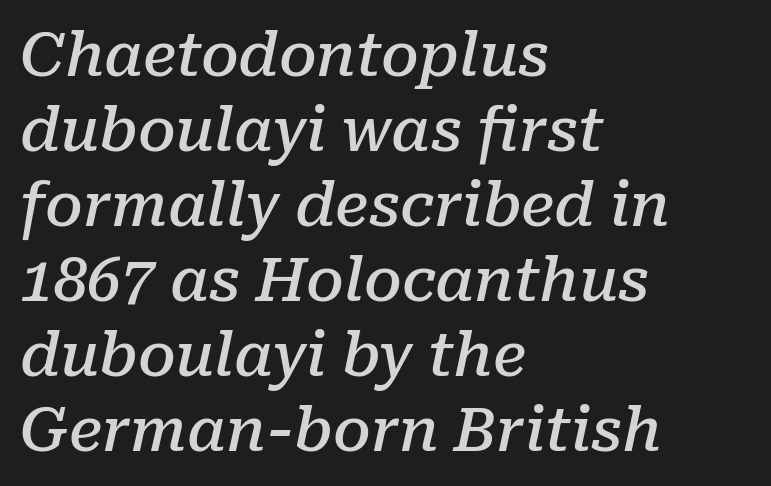
The leading is moderate, giving the passage an even texture. The lettering tilts uniformly, giving the passage an italic look. Is this a fixed-width face? No — the glyphs have proportional, varying widths. Plain, unruled lines of type. Serif or sans? Serif — the stroke terminals have little feet.
